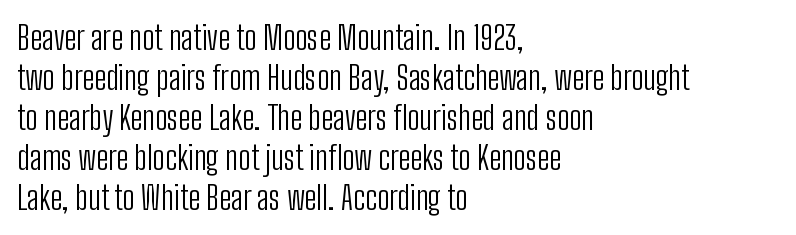
The image shows 33 px light, condensed sans-serif type, upright; set left-aligned, line spacing 1.21x, normal letter spacing, not underlined; low stroke contrast and a medium x-height.
